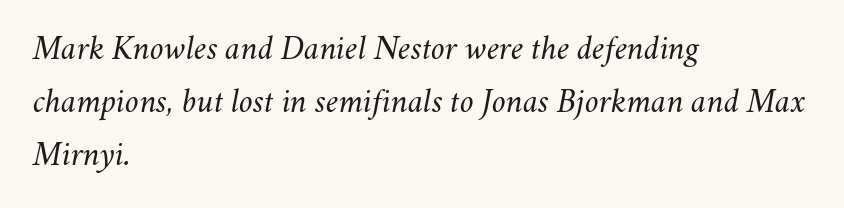
A typesetter would call this zero additional tracking. Every character sits at an angle, as italics do. Bare-footed words on every line. The cut favours lightness, reaching ordinary text weight at its darkest.
